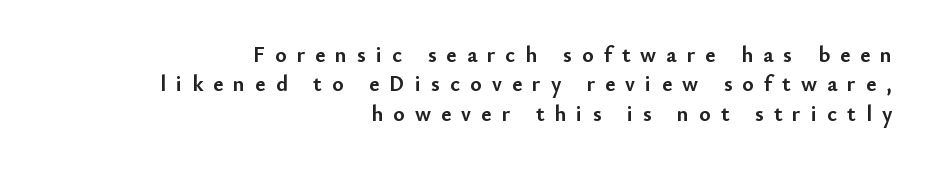
The image shows 22 px bold type, upright; set right-aligned, normal line spacing (1.33x), unusually wide letter spacing (+0.46 em), not underlined.
